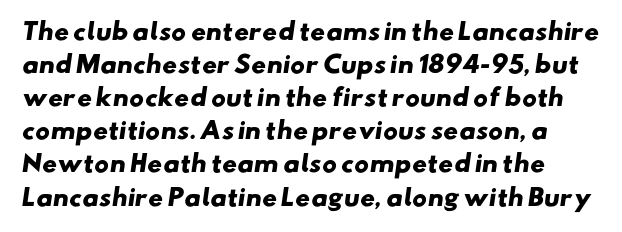
Students, observe: this is what conventionally led text looks like. Chunky letters — that's bold for sure. The face used here is rendered with its standard letterfit. The space beneath each line is pristine and unruled.
